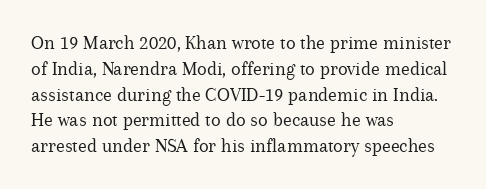
Interline gaps are of average width in this sample. Style check: upright. Tracking here is standard; glyphs follow each other at the usual distance. Stroke mass is kept to a normal reading level or below. Beneath every word, the page is bare. Leftover space on each line is placed entirely after the last word.
